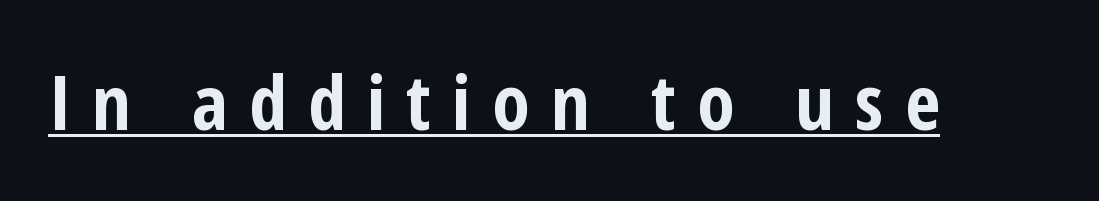
Q: Is the text bold? A: Yes.
Q: Is the text italic (slanted)? A: No, it is upright.
Q: Is the typeface a serif or a sans-serif typeface? A: Sans-serif.
Q: Is the text underlined? A: Yes.
Q: Is the spacing between letters normal or unusually wide? A: Unusually wide.
Q: Width (condensed, normal, or wide)? A: Condensed.
Q: Stroke contrast? A: Low.
Q: x-height? A: Medium.
Q: Monospaced? A: No.
